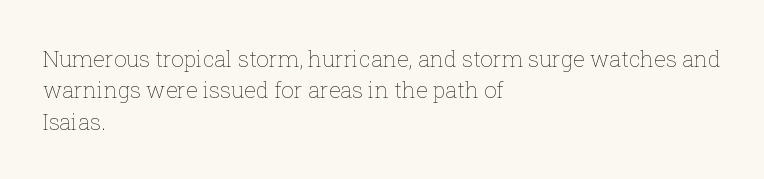
Q: Is the text bold? A: No.
Q: Is the text italic (slanted)? A: No, it is upright.
Q: Is the text underlined? A: No.
Q: How is the paragraph aligned? A: Left-aligned.
Q: Is the spacing between letters normal or unusually wide? A: Normal.
Q: Is the spacing between lines tight, normal or loose? A: Normal.
